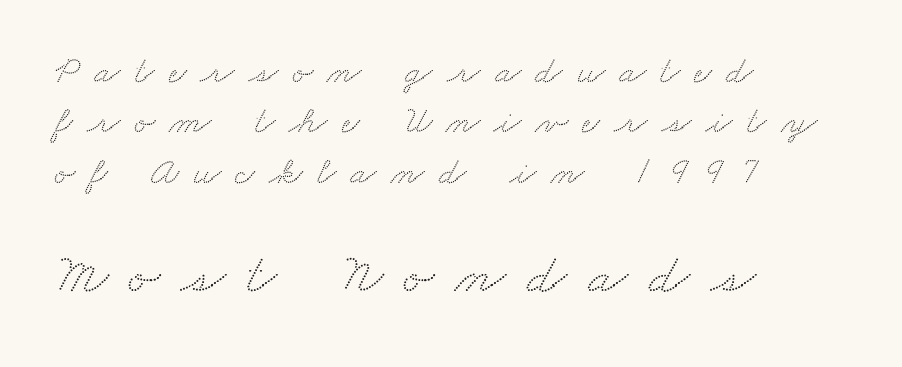
{"serif": "yes", "width": "wide", "stroke_contrast": "medium", "x_height": "small", "monospaced": "no", "underline": "no", "align": "left", "line_spacing": "normal", "line_spacing_ratio": 1.29, "letter_spacing": "wide", "letter_spacing_em": 0.36, "larger_block": "second", "size_ratio": 1.49, "glyph_px": 58}
